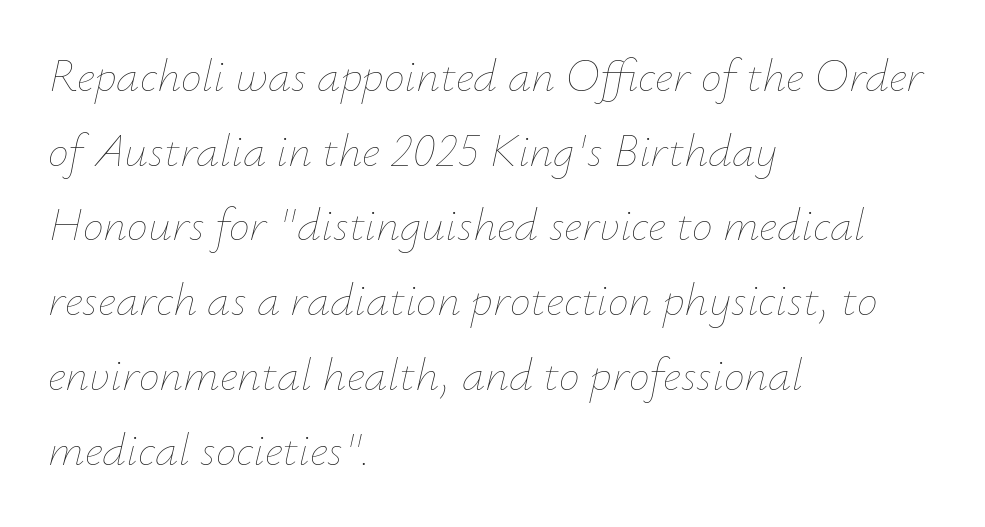
The image shows 47 px thin type, italic (leaning right); set left-aligned, normal line spacing (1.59x), normal letter spacing, not underlined; low stroke contrast and a small x-height.
